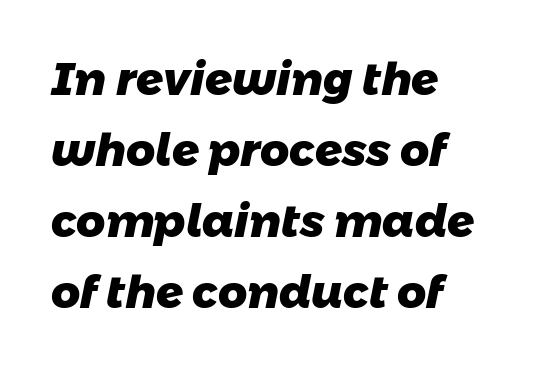
{"serif": "no", "bold": "yes", "weight": "heavy", "width": "normal", "stroke_contrast": "low", "x_height": "medium", "monospaced": "no", "underline": "no", "align": "left", "line_spacing": "normal", "line_spacing_ratio": 1.58, "letter_spacing": "normal", "letter_spacing_em": 0.0, "glyph_px": 45}
